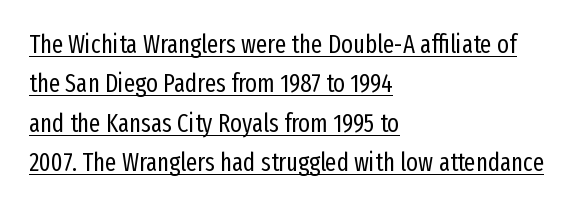
{"italic": "no", "bold": "no", "underline": "yes", "align": "left", "line_spacing": "normal", "line_spacing_ratio": 1.58, "letter_spacing": "normal", "letter_spacing_em": 0.0, "glyph_px": 25}
